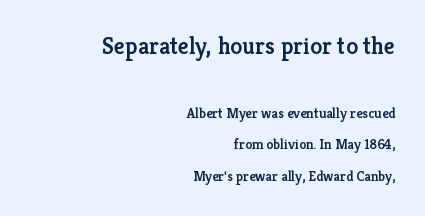
Where is the straight margin? On the right. Each word holds together tightly as a unit, with standard inter-letter gaps. Set as a demibold, roughly 600 on the weight scale. Rendered with straight, roman letterforms. The foot of each line stays bare and open. Notice the wide empty band between every row — that's loose leading.
